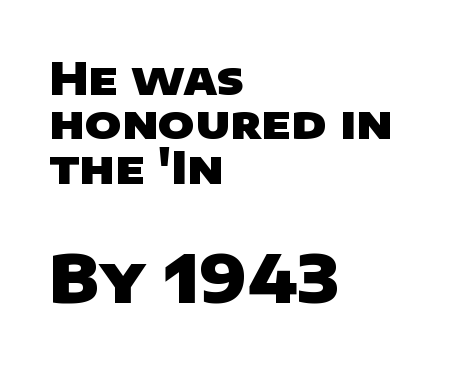
Q: Is the text bold? A: Yes.
Q: Is the typeface a serif or a sans-serif typeface? A: Sans-serif.
Q: Is the text underlined? A: No.
Q: How is the paragraph aligned? A: Left-aligned.
Q: Is the spacing between letters normal or unusually wide? A: Normal.
Q: Is the spacing between lines tight, normal or loose? A: Tight.
Q: Which block of text is set in a larger size, the first (top) or the second (bottom)? A: The second (bottom) one.
Q: Width (condensed, normal, or wide)? A: Wide.
Q: Stroke contrast? A: Low.
Q: x-height? A: Large.
Q: Monospaced? A: No.
